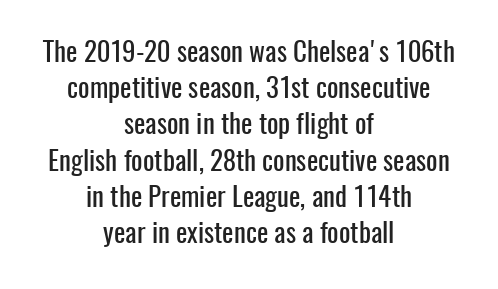
No italicization has been applied; the sample stays upright. There is no visible air inserted between adjacent glyphs. Beneath every word, the page is bare. These lines are centered, leaving both edges ragged. How would I describe the line gaps? Plain and ordinary.
